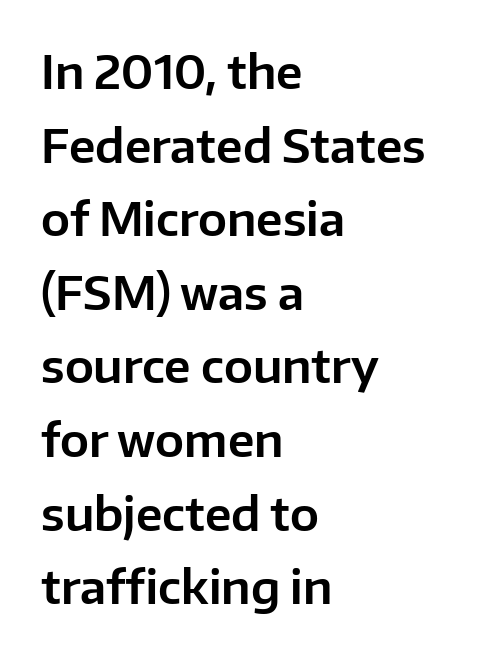
{"serif": "no", "italic": "no", "width": "normal", "stroke_contrast": "low", "x_height": "medium", "monospaced": "no", "underline": "no", "align": "left", "line_spacing": "normal", "line_spacing_ratio": 1.6, "letter_spacing": "normal", "letter_spacing_em": 0.0, "glyph_px": 46}
